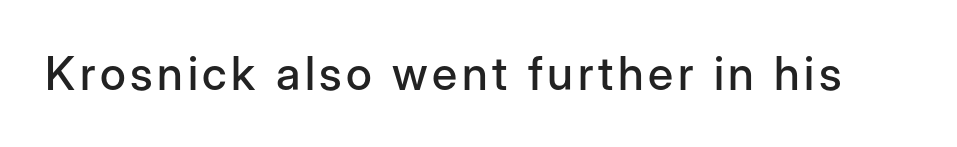
The image shows 46 px sans-serif type, upright; set not underlined; low stroke contrast and a medium x-height.
